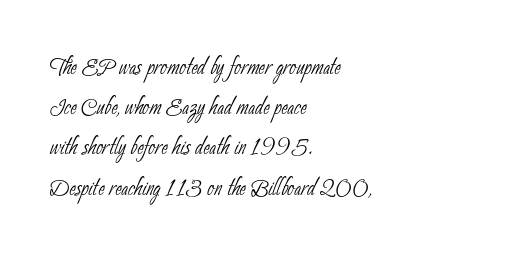
Q: Is the text bold? A: No.
Q: Is the typeface a serif or a sans-serif typeface? A: Sans-serif.
Q: Is the text underlined? A: No.
Q: How is the paragraph aligned? A: Left-aligned.
Q: Is the spacing between letters normal or unusually wide? A: Normal.
Q: Is the spacing between lines tight, normal or loose? A: Normal.
Q: Width (condensed, normal, or wide)? A: Condensed.
Q: Stroke contrast? A: Low.
Q: x-height? A: Small.
Q: Monospaced? A: No.
